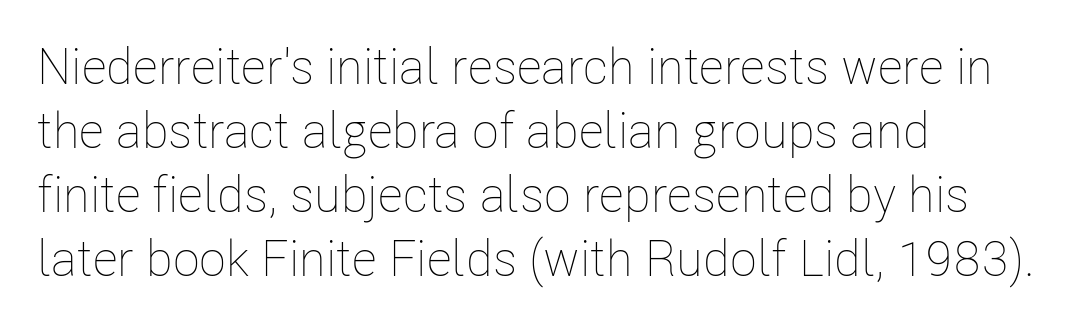
Q: Is the text bold? A: No.
Q: Is the text italic (slanted)? A: No, it is upright.
Q: Is the text underlined? A: No.
Q: How is the paragraph aligned? A: Left-aligned.
Q: Is the spacing between letters normal or unusually wide? A: Normal.
Q: Is the spacing between lines tight, normal or loose? A: Normal.
Q: Width (condensed, normal, or wide)? A: Condensed.
Q: Stroke contrast? A: Low.
Q: x-height? A: Medium.
Q: Monospaced? A: No.
